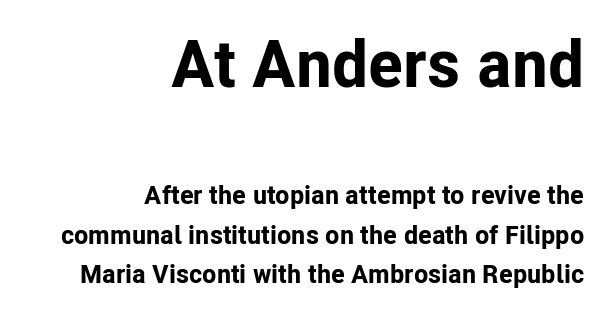
Q: Is the text bold? A: Yes.
Q: Is the text italic (slanted)? A: No, it is upright.
Q: Is the typeface a serif or a sans-serif typeface? A: Sans-serif.
Q: Is the text underlined? A: No.
Q: How is the paragraph aligned? A: Right-aligned.
Q: Is the spacing between letters normal or unusually wide? A: Normal.
Q: Is the spacing between lines tight, normal or loose? A: Normal.
Q: Which block of text is set in a larger size, the first (top) or the second (bottom)? A: The first (top) one.
Q: Width (condensed, normal, or wide)? A: Normal.
Q: Stroke contrast? A: Low.
Q: x-height? A: Medium.
Q: Monospaced? A: No.
